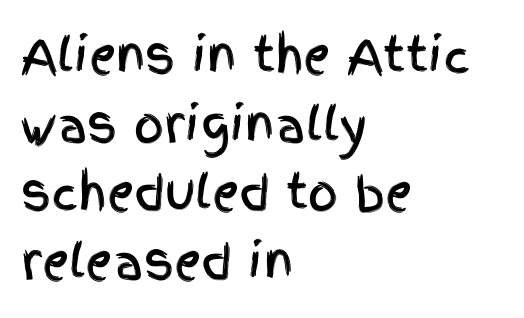
Unlike italic type, these characters show no tilt at all. Characters follow at the spacing the type designer built in. Each letter keeps its own natural width here, so spacing adapts to shape. A student would call this left alignment; a typographer would say flush left, rag right. This sample keeps an unexceptional amount of space between lines. The face used here is a sans, in the tradition of grotesques and geometrics.
